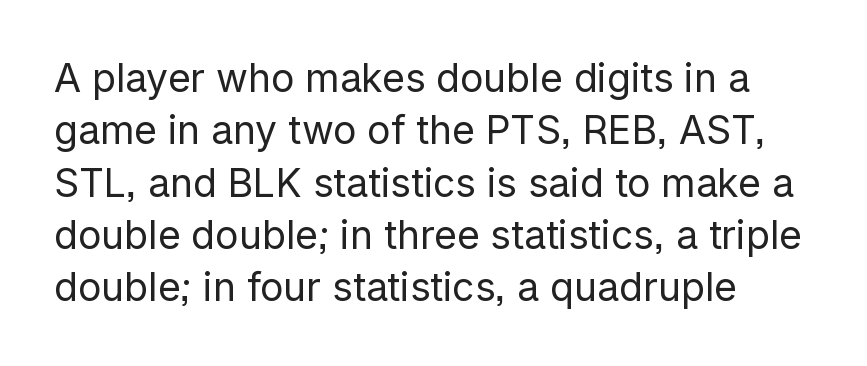
The image shows 39 px regular-weight sans-serif type, upright; set left-aligned, normal line spacing (1.34x), normal letter spacing, not underlined; low stroke contrast and a medium x-height.
